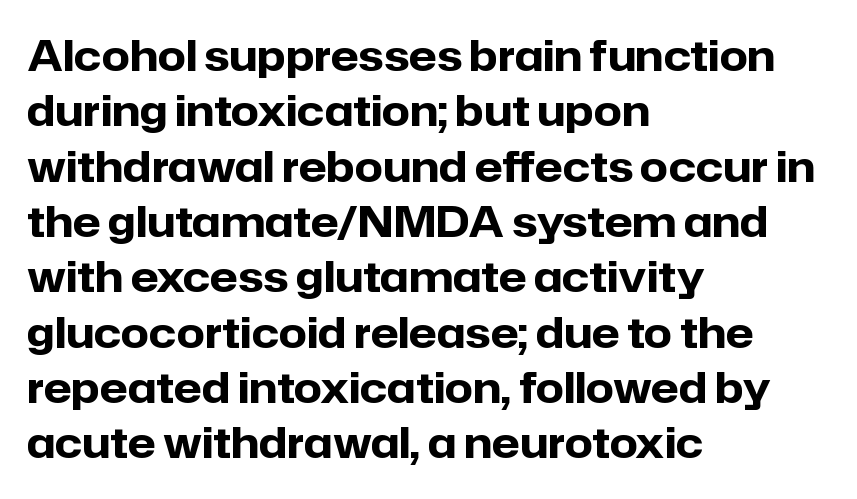
The image shows 41 px heavy sans-serif type, upright; set left-aligned, normal line spacing (1.35x), normal letter spacing, not underlined; low stroke contrast and a medium x-height.
